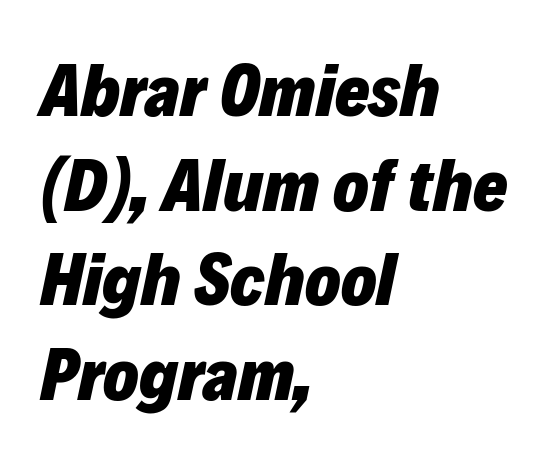
Q: Is the text bold? A: Yes.
Q: Is the text italic (slanted)? A: Yes, it leans right by about 12 degrees.
Q: Is the text underlined? A: No.
Q: How is the paragraph aligned? A: Left-aligned.
Q: Is the spacing between letters normal or unusually wide? A: Normal.
Q: Is the spacing between lines tight, normal or loose? A: Normal.
Q: Width (condensed, normal, or wide)? A: Normal.
Q: Stroke contrast? A: Low.
Q: x-height? A: Medium.
Q: Monospaced? A: No.
